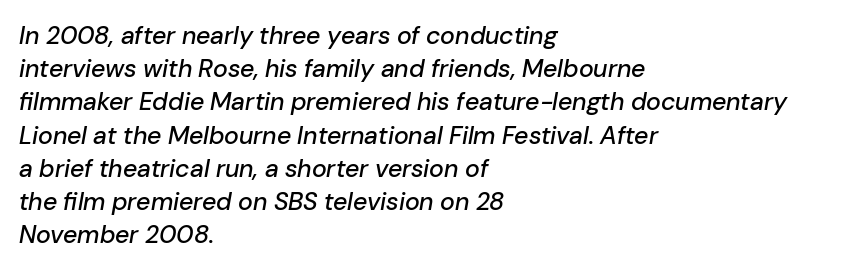
The image shows 25 px text type, italic (leaning right); set left-aligned, normal line spacing (1.33x), normal letter spacing, not underlined.
